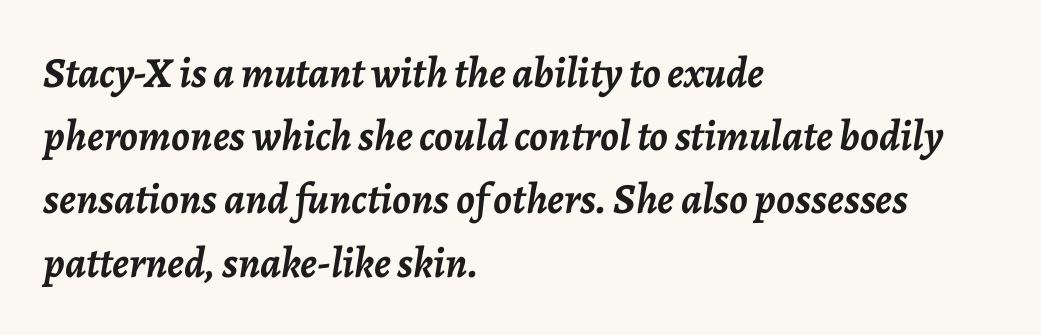
{"italic": "yes", "lean": "right", "slant_degrees": 7, "bold": "yes", "weight": "semibold", "width": "normal", "stroke_contrast": "low", "x_height": "medium", "monospaced": "no", "underline": "no", "align": "left", "line_spacing": "normal", "line_spacing_ratio": 1.47, "letter_spacing": "normal", "letter_spacing_em": 0.0, "glyph_px": 43}
